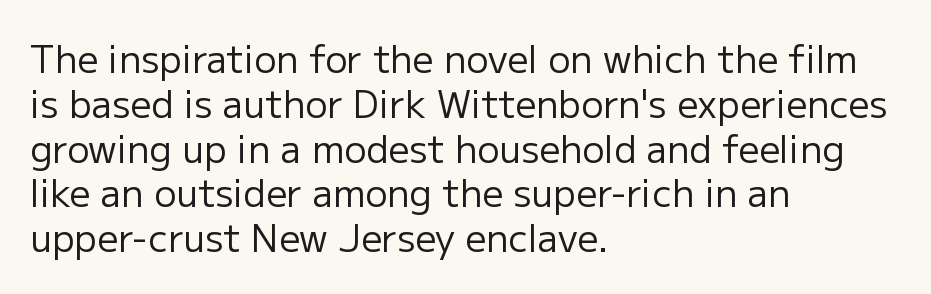
Q: Is the text bold? A: No.
Q: Is the text italic (slanted)? A: No, it is upright.
Q: Is the typeface a serif or a sans-serif typeface? A: Sans-serif.
Q: Is the text underlined? A: No.
Q: How is the paragraph aligned? A: Left-aligned.
Q: Is the spacing between letters normal or unusually wide? A: Normal.
Q: Width (condensed, normal, or wide)? A: Normal.
Q: Stroke contrast? A: Low.
Q: x-height? A: Medium.
Q: Monospaced? A: No.
